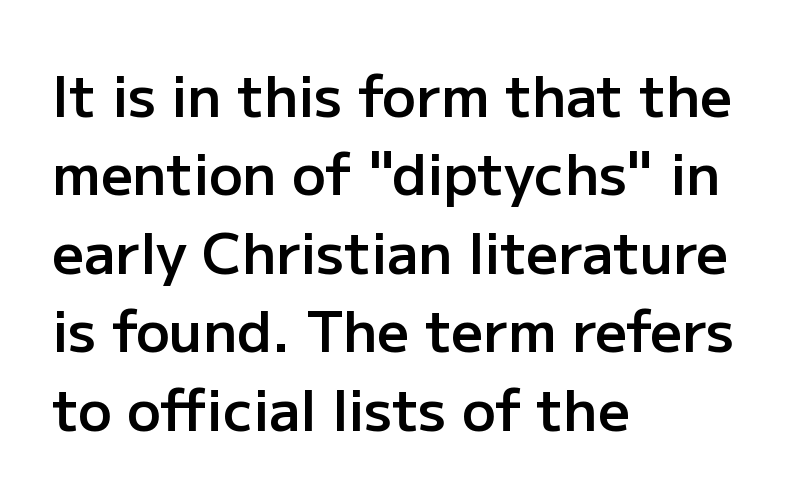
Q: Is the text bold? A: Semi-bold.
Q: Is the text italic (slanted)? A: No, it is upright.
Q: Is the typeface a serif or a sans-serif typeface? A: Sans-serif.
Q: Is the text underlined? A: No.
Q: How is the paragraph aligned? A: Left-aligned.
Q: Is the spacing between letters normal or unusually wide? A: Normal.
Q: Is the spacing between lines tight, normal or loose? A: Normal.
Q: Width (condensed, normal, or wide)? A: Normal.
Q: Stroke contrast? A: Low.
Q: x-height? A: Medium.
Q: Monospaced? A: No.
